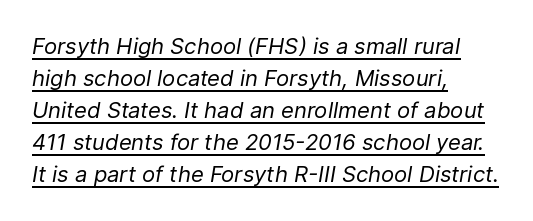
The image shows 22 px text type, italic (leaning right); set left-aligned, normal line spacing (1.46x), normal letter spacing, underlined.
